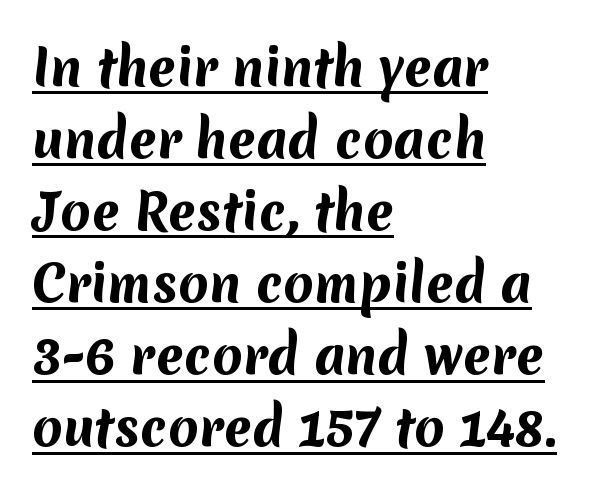
Notice how a bar underscores the lettering throughout. In terms of letterform style, serifs are entirely absent. The rows are spaced the way most documents space them. This sample has the flowing, uneven cadence of proportional lettering.
